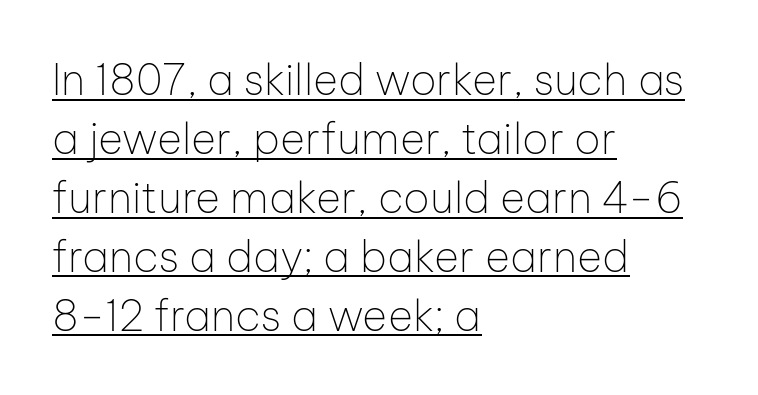
The image shows 43 px thin sans-serif type, upright; set left-aligned, normal line spacing (1.37x), normal letter spacing, underlined; low stroke contrast and a medium x-height.
